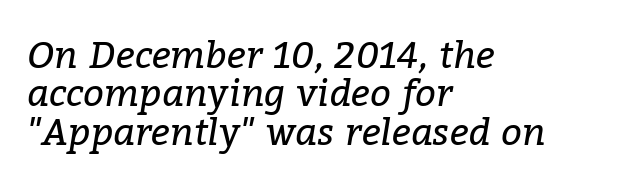
Q: Is the text bold? A: No.
Q: Is the text italic (slanted)? A: Yes, it leans right by about 9 degrees.
Q: Is the typeface a serif or a sans-serif typeface? A: Serif.
Q: Is the text underlined? A: No.
Q: How is the paragraph aligned? A: Left-aligned.
Q: Is the spacing between letters normal or unusually wide? A: Normal.
Q: Is the spacing between lines tight, normal or loose? A: Tight.
Q: Width (condensed, normal, or wide)? A: Normal.
Q: Stroke contrast? A: Low.
Q: x-height? A: Medium.
Q: Monospaced? A: No.
